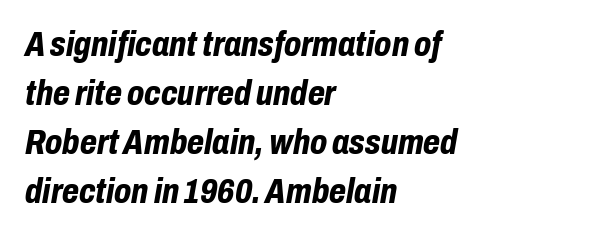
{"italic": "yes", "lean": "right", "slant_degrees": 10, "bold": "yes", "weight": "bold", "width": "condensed", "stroke_contrast": "low", "x_height": "medium", "monospaced": "no", "underline": "no", "align": "left", "line_spacing": "normal", "line_spacing_ratio": 1.4, "letter_spacing": "normal", "letter_spacing_em": 0.0, "glyph_px": 35}
